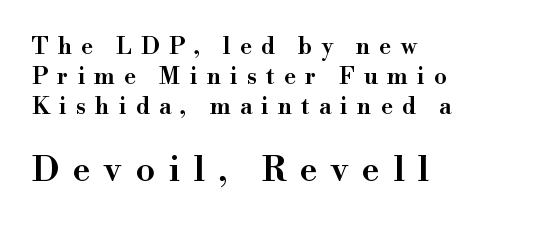
The image shows 34 px semibold serif type, upright; set left-aligned, normal line spacing (1.3x), unusually wide letter spacing (+0.41 em), not underlined; the second (bottom) block is 1.48x larger; high stroke contrast and a small x-height.
